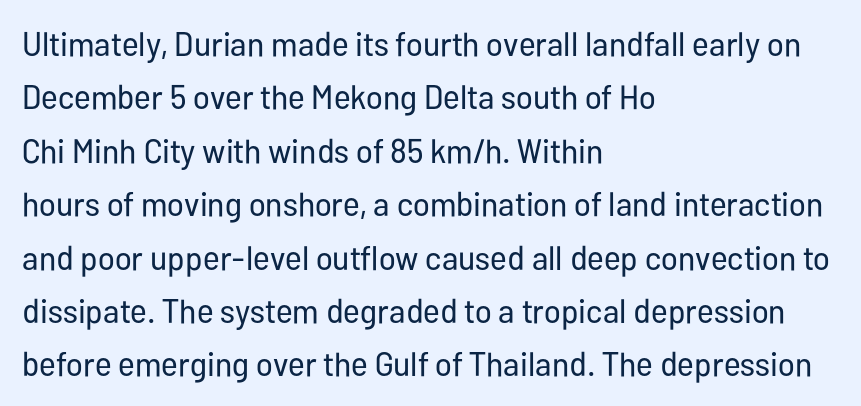
The horizontal fit of the characters is conventional and even. No chunkiness to these letters — they're not bold. Note the varied advance widths — an 'i' is clearly narrower than an 'm'. Teacher's note: observe the even left margin — that is flush-left alignment. Bare-footed words on every line. Horizontal bands of white between lines are of average thickness.
